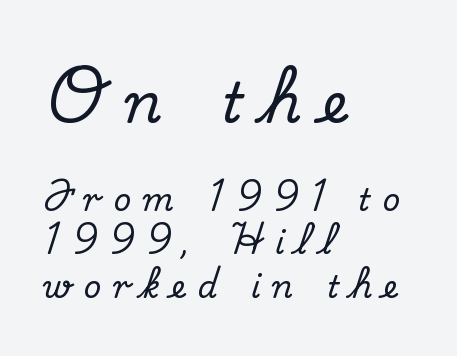
Q: Is the text italic (slanted)? A: Yes.
Q: Is the typeface a serif or a sans-serif typeface? A: Serif.
Q: Is the text underlined? A: No.
Q: How is the paragraph aligned? A: Left-aligned.
Q: Is the spacing between letters normal or unusually wide? A: Unusually wide.
Q: Is the spacing between lines tight, normal or loose? A: Normal.
Q: Which block of text is set in a larger size, the first (top) or the second (bottom)? A: The first (top) one.
Q: Width (condensed, normal, or wide)? A: Normal.
Q: Stroke contrast? A: Medium.
Q: x-height? A: Small.
Q: Monospaced? A: No.
